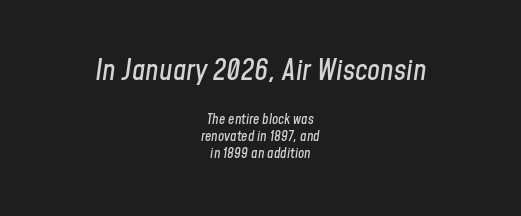
Q: Is the text italic (slanted)? A: Yes, it leans right by about 8 degrees.
Q: Is the text underlined? A: No.
Q: How is the paragraph aligned? A: Centered.
Q: Is the spacing between letters normal or unusually wide? A: Normal.
Q: Which block of text is set in a larger size, the first (top) or the second (bottom)? A: The first (top) one.
Q: Width (condensed, normal, or wide)? A: Condensed.
Q: Stroke contrast? A: Low.
Q: x-height? A: Medium.
Q: Monospaced? A: No.
